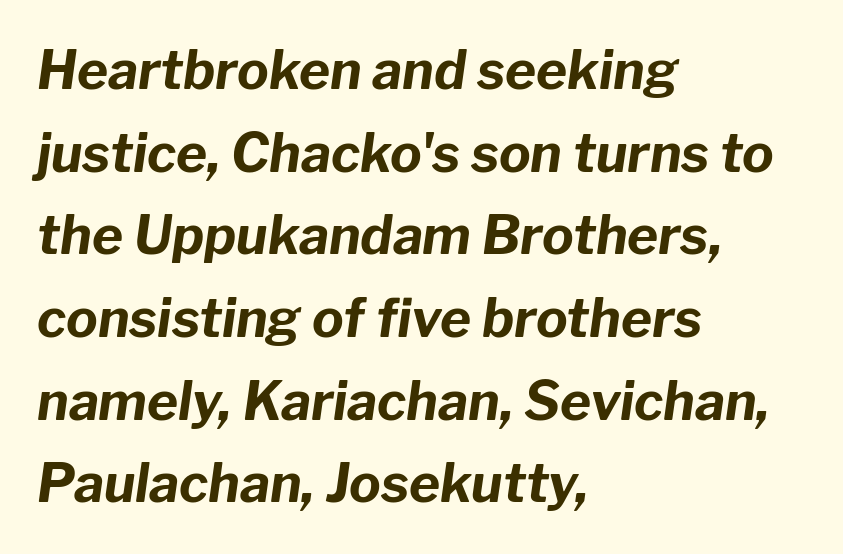
Every character sits at an angle, as italics do. Horizontal alignment here is leftward, the default for most running prose. Between one letter and the next there's only the usual sliver of space. Horizontal bands of white between lines are of average thickness.
